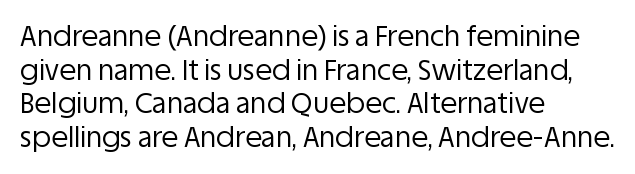
Q: Is the text bold? A: No.
Q: Is the text italic (slanted)? A: No, it is upright.
Q: Is the typeface a serif or a sans-serif typeface? A: Sans-serif.
Q: Is the text underlined? A: No.
Q: How is the paragraph aligned? A: Left-aligned.
Q: Is the spacing between letters normal or unusually wide? A: Normal.
Q: Width (condensed, normal, or wide)? A: Normal.
Q: Stroke contrast? A: Low.
Q: x-height? A: Large.
Q: Monospaced? A: No.
